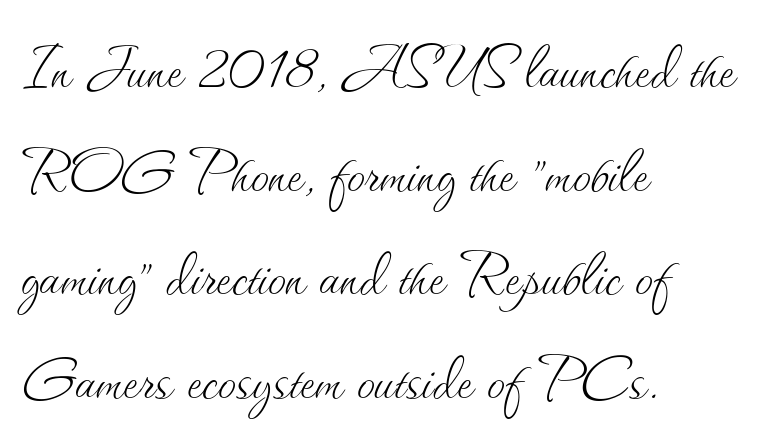
The passage shown is typed in a proportional face where columns would drift. Does the leading feel generous? No, just average. The letterforms sit shoulder to shoulder at normal distance. The compositor pushed each line to the left boundary.
